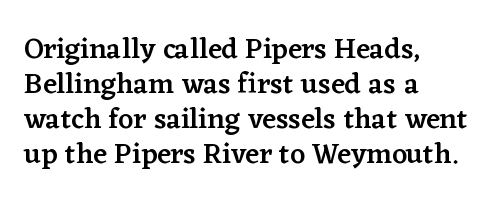
{"serif": "yes", "italic": "no", "bold": "semi", "weight": "semibold", "width": "normal", "stroke_contrast": "low", "x_height": "medium", "monospaced": "no", "underline": "no", "align": "left", "line_spacing_ratio": 1.21, "letter_spacing": "normal", "letter_spacing_em": 0.0, "glyph_px": 29}
